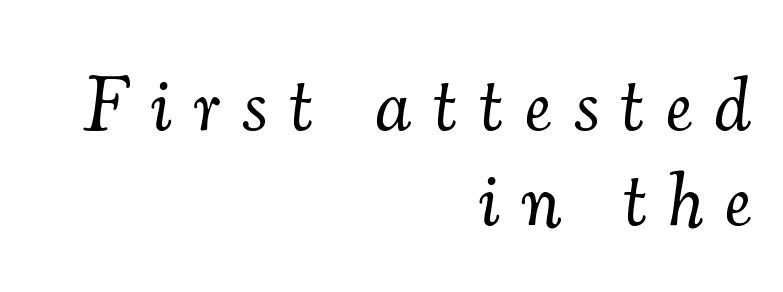
Q: Is the text bold? A: No.
Q: Is the text italic (slanted)? A: Yes, it leans right by about 7 degrees.
Q: Is the typeface a serif or a sans-serif typeface? A: Serif.
Q: Is the text underlined? A: No.
Q: How is the paragraph aligned? A: Right-aligned.
Q: Is the spacing between letters normal or unusually wide? A: Unusually wide.
Q: Width (condensed, normal, or wide)? A: Normal.
Q: Stroke contrast? A: Medium.
Q: x-height? A: Small.
Q: Monospaced? A: No.
